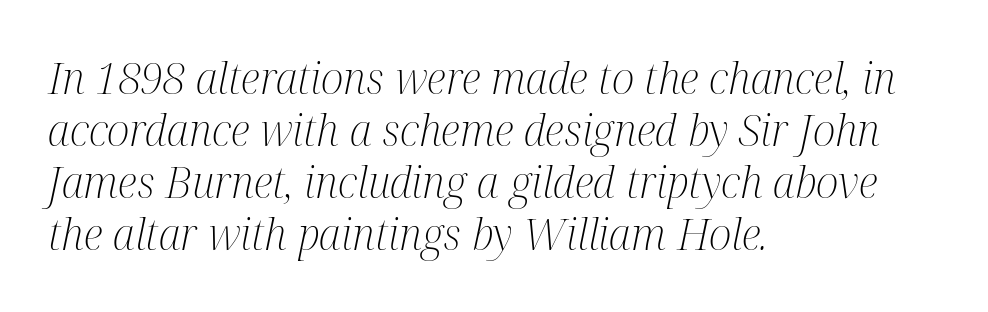
{"serif": "yes", "italic": "yes", "lean": "right", "slant_degrees": 12, "bold": "no", "weight": "light", "width": "condensed", "stroke_contrast": "medium", "x_height": "medium", "monospaced": "no", "underline": "no", "align": "left", "line_spacing_ratio": 1.21, "letter_spacing": "normal", "letter_spacing_em": 0.0, "glyph_px": 43}
